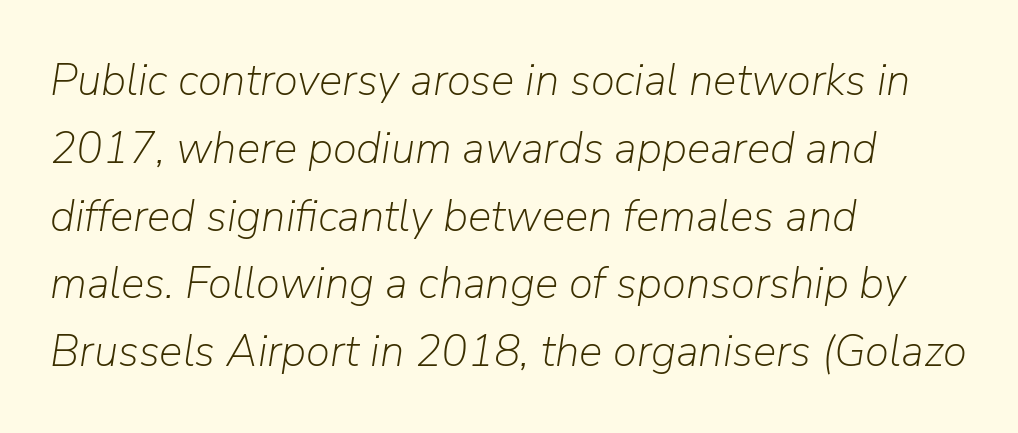
Q: Is the text bold? A: No.
Q: Is the text italic (slanted)? A: Yes, it leans right by about 9 degrees.
Q: Is the text underlined? A: No.
Q: How is the paragraph aligned? A: Left-aligned.
Q: Is the spacing between letters normal or unusually wide? A: Normal.
Q: Is the spacing between lines tight, normal or loose? A: Normal.
Q: Width (condensed, normal, or wide)? A: Normal.
Q: Stroke contrast? A: Low.
Q: x-height? A: Medium.
Q: Monospaced? A: No.
